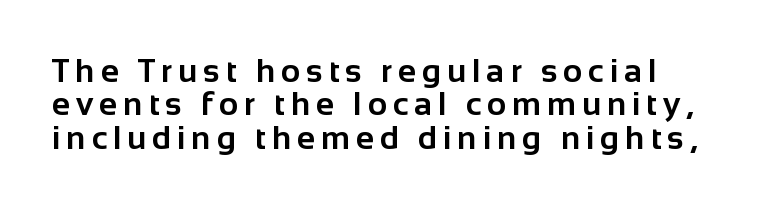
{"serif": "no", "italic": "no", "bold": "yes", "weight": "bold", "width": "normal", "stroke_contrast": "low", "x_height": "medium", "monospaced": "no", "underline": "no", "line_spacing": "tight", "line_spacing_ratio": 1.01, "glyph_px": 33}
